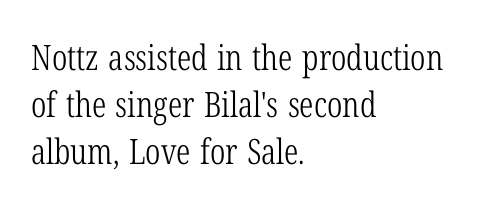
Posture: vertical. This rendering uses left alignment, leaving the right contour irregular. Honestly, the row spacing looks completely unremarkable. Varying glyph widths throughout — classic text-font behaviour. Observe the serifs anchoring each vertical stroke in this sample. Letter spacing: default.
